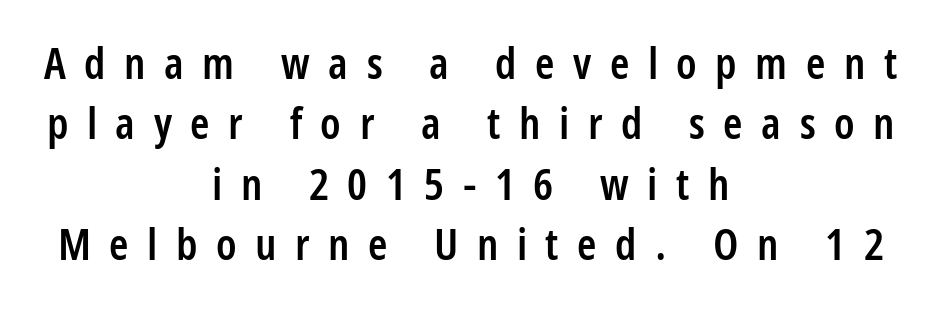
{"serif": "no", "italic": "no", "bold": "semi", "weight": "semibold", "width": "condensed", "stroke_contrast": "low", "x_height": "medium", "monospaced": "no", "underline": "no", "align": "center", "line_spacing": "normal", "line_spacing_ratio": 1.37, "letter_spacing": "wide", "letter_spacing_em": 0.42, "glyph_px": 44}
